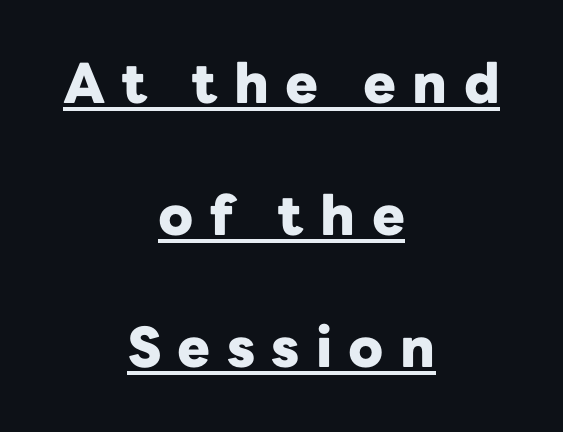
The image shows 55 px heavy sans-serif type, upright; set centered, loose line spacing (2.4x), unusually wide letter spacing (+0.3 em), underlined; low stroke contrast and a medium x-height.
